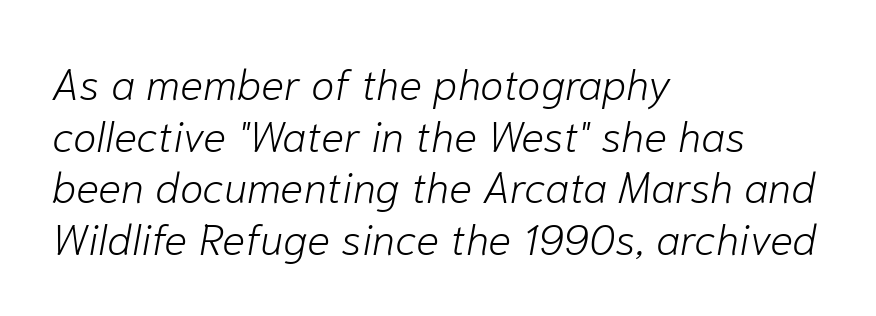
{"italic": "yes", "lean": "right", "slant_degrees": 10, "bold": "no", "weight": "light", "width": "normal", "stroke_contrast": "low", "x_height": "medium", "monospaced": "no", "underline": "no", "align": "left", "line_spacing_ratio": 1.2, "letter_spacing": "normal", "letter_spacing_em": 0.0, "glyph_px": 43}
